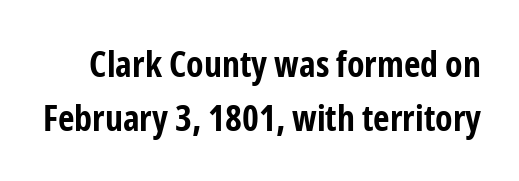
Q: Is the text bold? A: Yes.
Q: Is the text italic (slanted)? A: No, it is upright.
Q: Is the typeface a serif or a sans-serif typeface? A: Sans-serif.
Q: Is the text underlined? A: No.
Q: Is the spacing between letters normal or unusually wide? A: Normal.
Q: Is the spacing between lines tight, normal or loose? A: Normal.
Q: Width (condensed, normal, or wide)? A: Condensed.
Q: Stroke contrast? A: Low.
Q: x-height? A: Medium.
Q: Monospaced? A: No.
